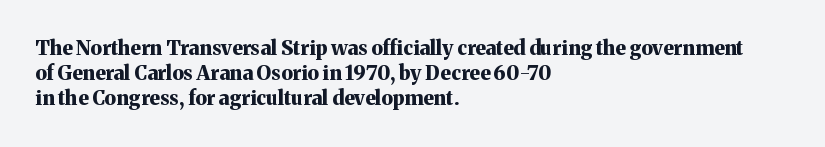
The image shows 20 px bold type, upright; set left-aligned, normal line spacing (1.26x), normal letter spacing, not underlined.
